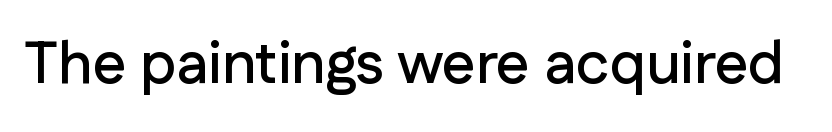
Q: Is the text italic (slanted)? A: No, it is upright.
Q: Is the typeface a serif or a sans-serif typeface? A: Sans-serif.
Q: Is the text underlined? A: No.
Q: Is the spacing between letters normal or unusually wide? A: Normal.
Q: Width (condensed, normal, or wide)? A: Normal.
Q: Stroke contrast? A: Low.
Q: x-height? A: Medium.
Q: Monospaced? A: No.
